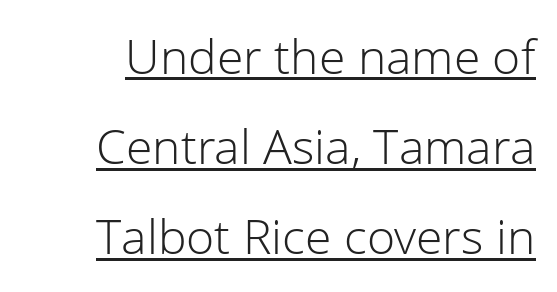
Q: Is the text bold? A: No.
Q: Is the text italic (slanted)? A: No, it is upright.
Q: Is the typeface a serif or a sans-serif typeface? A: Sans-serif.
Q: Is the text underlined? A: Yes.
Q: Is the spacing between letters normal or unusually wide? A: Normal.
Q: Width (condensed, normal, or wide)? A: Normal.
Q: Stroke contrast? A: Low.
Q: x-height? A: Medium.
Q: Monospaced? A: No.
